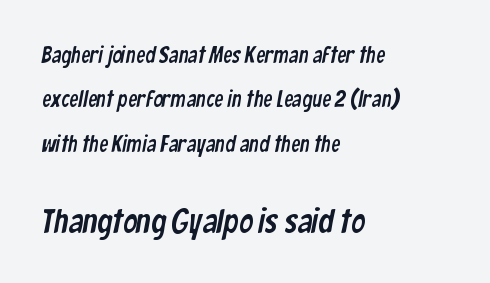
{"serif": "no", "width": "condensed", "stroke_contrast": "low", "x_height": "medium", "monospaced": "no", "underline": "no", "align": "left", "line_spacing": "loose", "line_spacing_ratio": 1.93, "letter_spacing": "normal", "letter_spacing_em": 0.0, "larger_block": "second", "size_ratio": 1.48, "glyph_px": 34}
